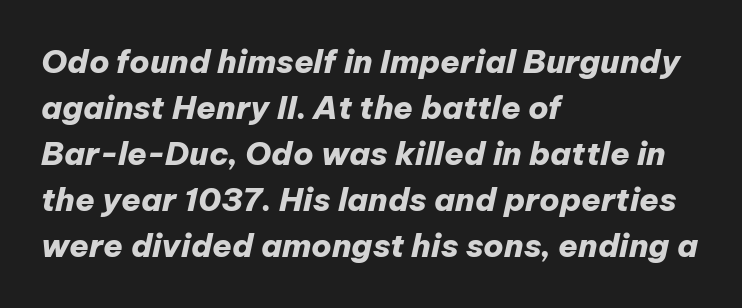
Q: Is the text bold? A: Yes.
Q: Is the text italic (slanted)? A: Yes, it leans right by about 12 degrees.
Q: Is the text underlined? A: No.
Q: How is the paragraph aligned? A: Left-aligned.
Q: Is the spacing between letters normal or unusually wide? A: Normal.
Q: Is the spacing between lines tight, normal or loose? A: Normal.
Q: Width (condensed, normal, or wide)? A: Normal.
Q: Stroke contrast? A: Low.
Q: x-height? A: Medium.
Q: Monospaced? A: No.
